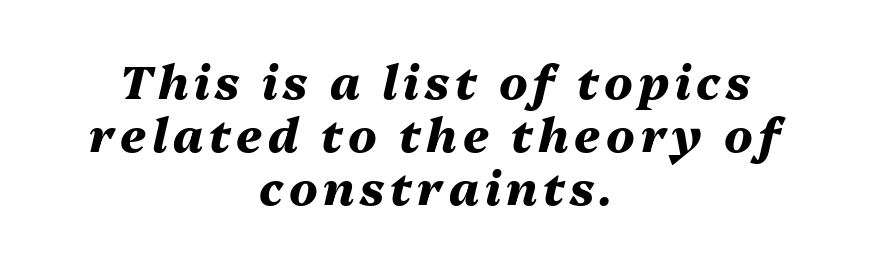
The image shows 47 px heavy type, italic (leaning right); set centered, tight line spacing (1.13x), not underlined; medium stroke contrast and a medium x-height.
